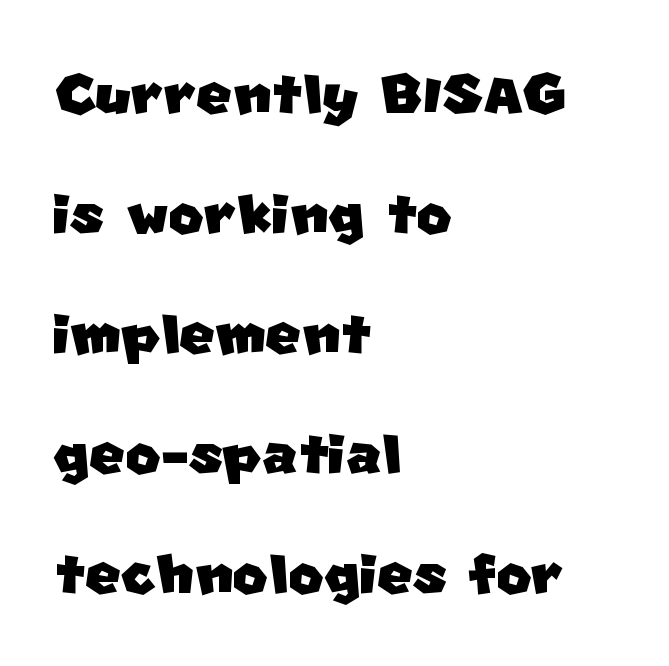
Short note: letters normally spaced. Has an underline been added? It has not. Nothing sits at the stroke ends, so this counts as sans-serif. The vertical gap from one line to the next is medium. Do the characters align in a grid? No, the font is proportional. The lines are quadded left.
